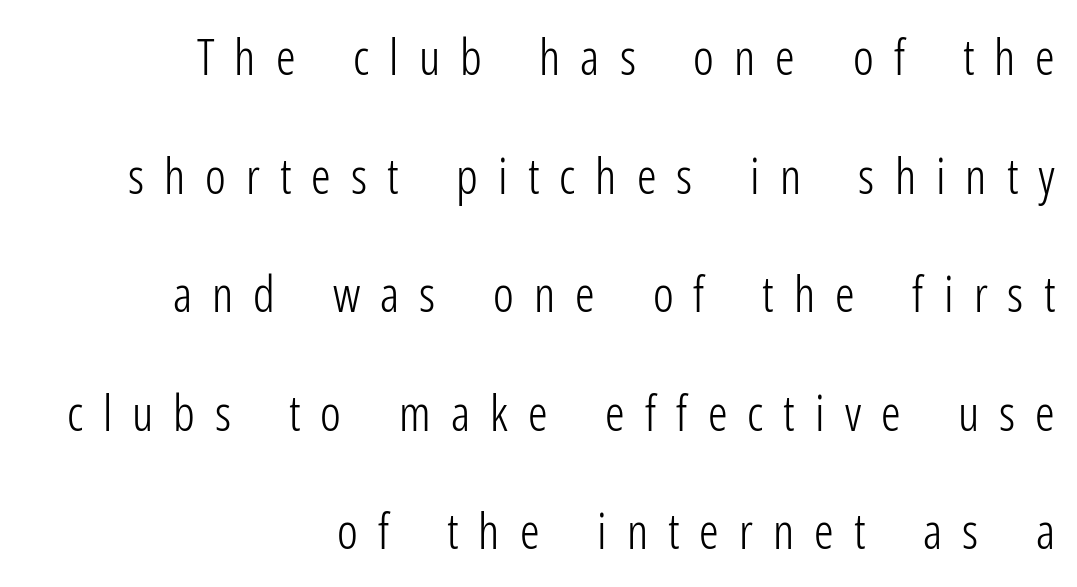
Quick note: underline off. What's the leading like? Stretched, with rows far apart. Is this a fixed-width face? No — the glyphs have proportional, varying widths. No letter is thick-stroked: the sample isn't bold.
